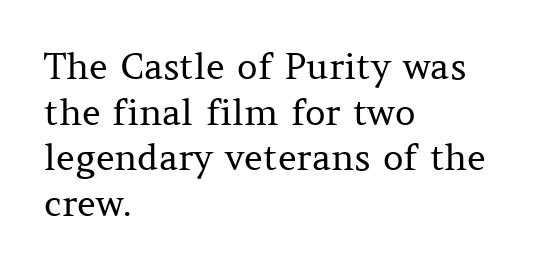
A roman cut, with each character standing at attention. The type family on display is of the serif kind. No heavy texture on the line: the type isn't bold. Lines of text with bare space underneath. Looks like regular typesetting: each glyph gets only the width it needs. Horizontally, the lines are justified to the leading edge only.
